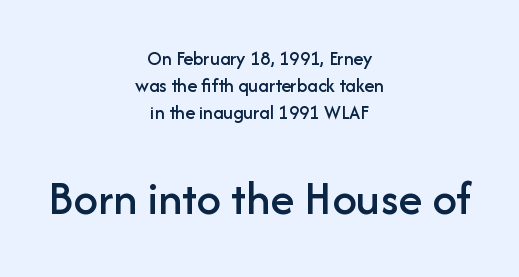
{"serif": "no", "italic": "no", "width": "normal", "stroke_contrast": "low", "x_height": "medium", "monospaced": "no", "underline": "no", "align": "center", "line_spacing": "normal", "line_spacing_ratio": 1.35, "letter_spacing": "normal", "letter_spacing_em": 0.0, "larger_block": "second", "size_ratio": 2.45, "glyph_px": 49}
